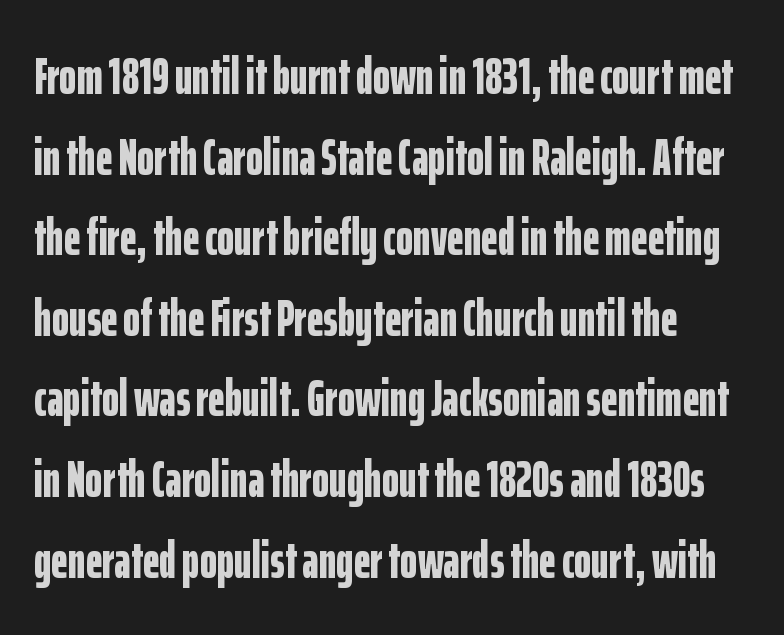
The image shows 52 px bold, condensed sans-serif type, upright; set left-aligned, normal line spacing (1.55x), normal letter spacing, not underlined; low stroke contrast and a medium x-height.
